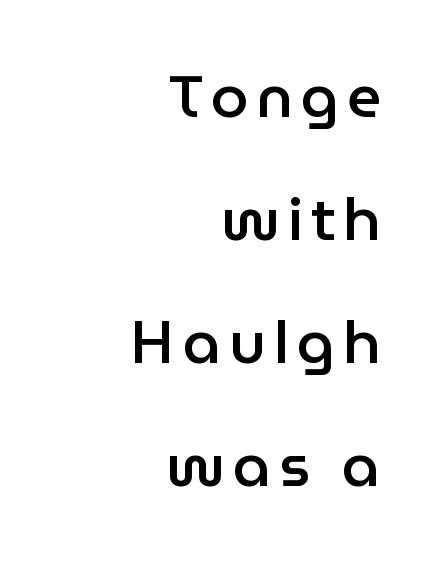
Q: Is the text bold? A: Semi-bold.
Q: Is the text italic (slanted)? A: No, it is upright.
Q: Is the typeface a serif or a sans-serif typeface? A: Sans-serif.
Q: Is the text underlined? A: No.
Q: How is the paragraph aligned? A: Right-aligned.
Q: Is the spacing between lines tight, normal or loose? A: Loose.
Q: Width (condensed, normal, or wide)? A: Normal.
Q: Stroke contrast? A: Low.
Q: x-height? A: Medium.
Q: Monospaced? A: No.
